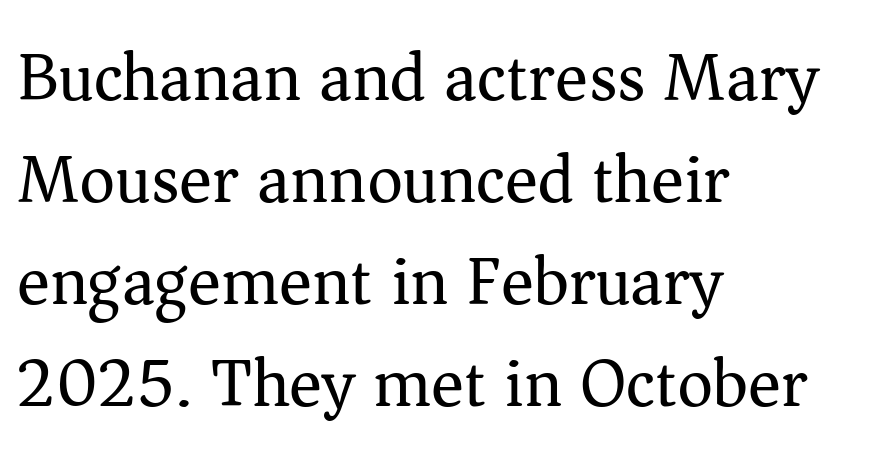
These lines are composed in type with serifs. Descenders hang freely into open space. Designer's note — italics off, roman on. A typesetter would call this zero additional tracking. A classic flush-left, rag-right setting is used for this passage.
